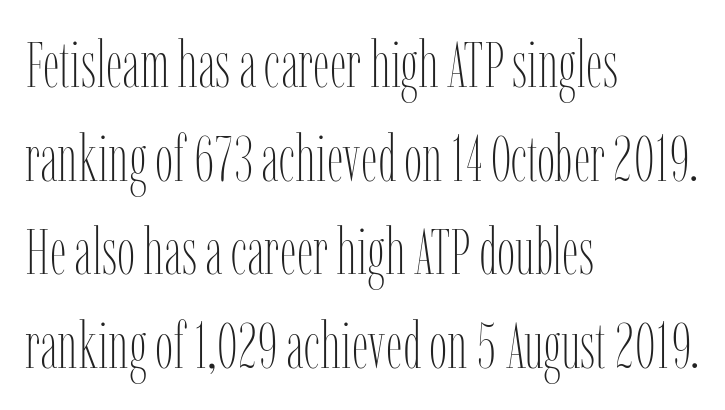
Q: Is the text bold? A: No.
Q: Is the text italic (slanted)? A: No, it is upright.
Q: Is the text underlined? A: No.
Q: How is the paragraph aligned? A: Left-aligned.
Q: Is the spacing between letters normal or unusually wide? A: Normal.
Q: Is the spacing between lines tight, normal or loose? A: Normal.
Q: Width (condensed, normal, or wide)? A: Condensed.
Q: Stroke contrast? A: Low.
Q: x-height? A: Medium.
Q: Monospaced? A: No.
